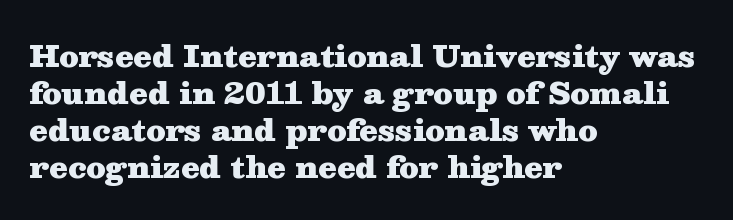
Think of a printed novel: that variable character pitch is what you see here. Stroke terminals: seriffed. Designer's note — italics off, roman on. The paragraph has a hard left edge and a soft right edge. Tracking here is standard; glyphs follow each other at the usual distance.
